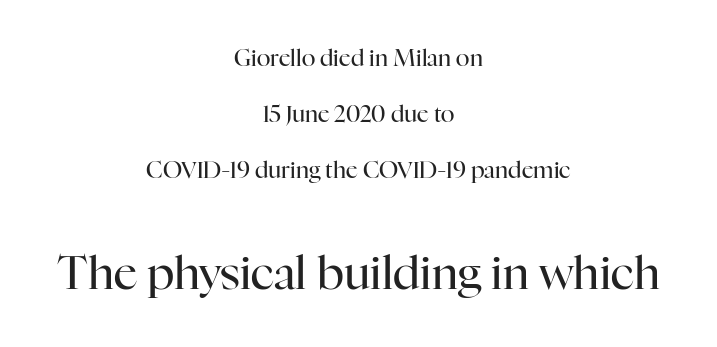
Q: Is the text bold? A: No.
Q: Is the text italic (slanted)? A: No, it is upright.
Q: Is the typeface a serif or a sans-serif typeface? A: Serif.
Q: Is the text underlined? A: No.
Q: How is the paragraph aligned? A: Centered.
Q: Is the spacing between letters normal or unusually wide? A: Normal.
Q: Is the spacing between lines tight, normal or loose? A: Loose.
Q: Which block of text is set in a larger size, the first (top) or the second (bottom)? A: The second (bottom) one.
Q: Width (condensed, normal, or wide)? A: Normal.
Q: Stroke contrast? A: High.
Q: x-height? A: Medium.
Q: Monospaced? A: No.
